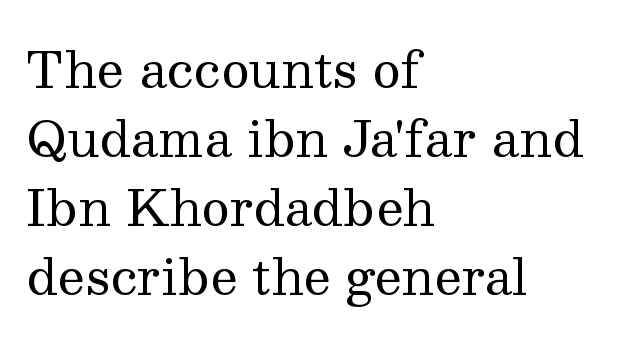
Q: Is the text bold? A: No.
Q: Is the text italic (slanted)? A: No, it is upright.
Q: Is the typeface a serif or a sans-serif typeface? A: Serif.
Q: Is the text underlined? A: No.
Q: How is the paragraph aligned? A: Left-aligned.
Q: Is the spacing between letters normal or unusually wide? A: Normal.
Q: Is the spacing between lines tight, normal or loose? A: Normal.
Q: Width (condensed, normal, or wide)? A: Normal.
Q: Stroke contrast? A: Medium.
Q: x-height? A: Medium.
Q: Monospaced? A: No.
